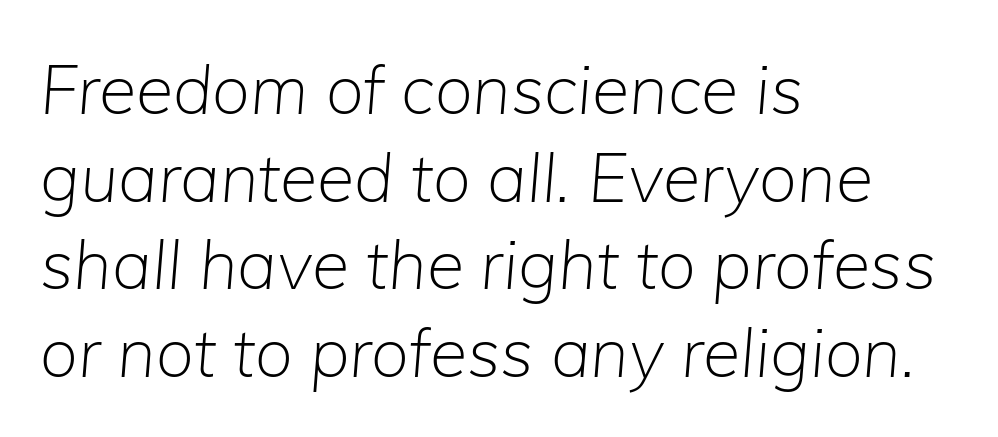
Q: Is the text bold? A: No.
Q: Is the text italic (slanted)? A: Yes, it leans right by about 5 degrees.
Q: Is the text underlined? A: No.
Q: How is the paragraph aligned? A: Left-aligned.
Q: Is the spacing between letters normal or unusually wide? A: Normal.
Q: Is the spacing between lines tight, normal or loose? A: Normal.
Q: Width (condensed, normal, or wide)? A: Normal.
Q: Stroke contrast? A: Low.
Q: x-height? A: Medium.
Q: Monospaced? A: No.
